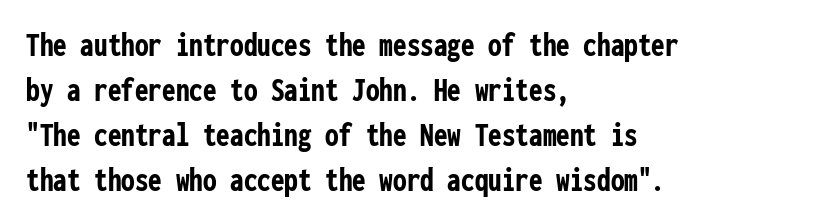
Q: Is the text bold? A: Yes.
Q: Is the text italic (slanted)? A: No, it is upright.
Q: Is the typeface a serif or a sans-serif typeface? A: Sans-serif.
Q: Is the text underlined? A: No.
Q: How is the paragraph aligned? A: Left-aligned.
Q: Is the spacing between letters normal or unusually wide? A: Normal.
Q: Is the spacing between lines tight, normal or loose? A: Normal.
Q: Width (condensed, normal, or wide)? A: Condensed.
Q: Stroke contrast? A: Low.
Q: x-height? A: Medium.
Q: Monospaced? A: Yes.
